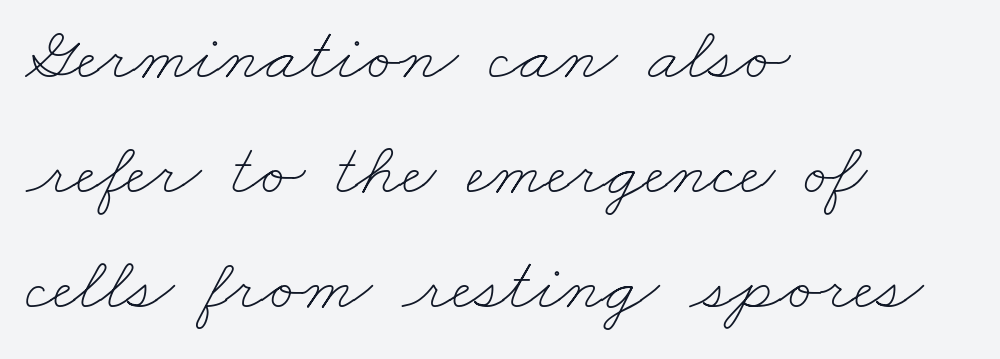
No letter is thick-stroked: the sample isn't bold. Proportional: the letters do not fall into vertical columns. The space beneath each line is pristine and unruled. Standard letterfit; no display-style spreading of the glyphs. Compared with typical paragraphs, the rows here are spaced about the same.
